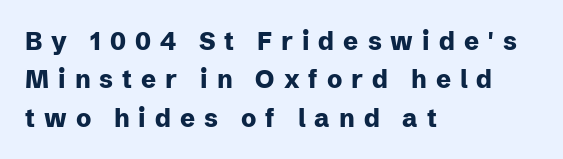
The gaps between neighbouring characters are conspicuously large. Do the letters lean? They stand straight. The zone under the glyphs is completely vacant. Pretty heavy lettering here — definitely bold. The setting favours the left margin, as ordinary paragraphs usually do.
